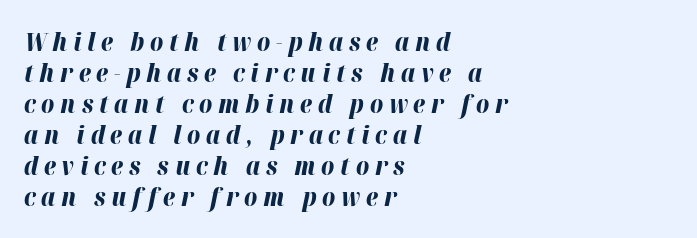
The image shows 25 px bold type, italic (leaning right); set left-aligned, line spacing 1.24x, unusually wide letter spacing (+0.23 em), not underlined.
